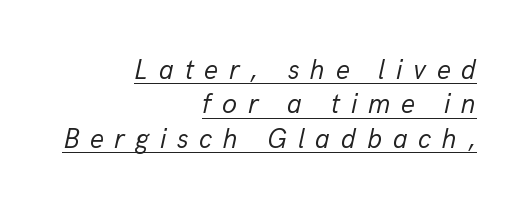
Q: Is the text bold? A: No.
Q: Is the text italic (slanted)? A: Yes, it leans right by about 13 degrees.
Q: Is the text underlined? A: Yes.
Q: How is the paragraph aligned? A: Right-aligned.
Q: Is the spacing between letters normal or unusually wide? A: Unusually wide.
Q: Is the spacing between lines tight, normal or loose? A: Normal.
